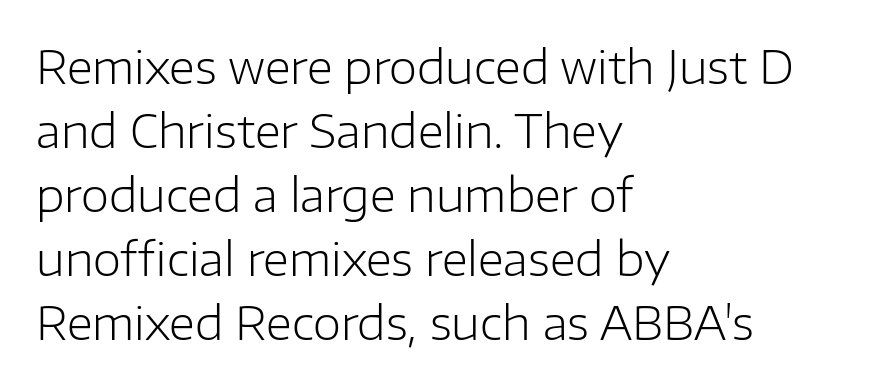
Typeset ragged right — the left edge is the straight one. Is this a fixed-width face? No — the glyphs have proportional, varying widths. Just letters on the line, the space beneath them empty. One glance says typical: line gaps are just what's usual. The rendering shows plain stroke endings on the letterforms — a sans-serif design.
